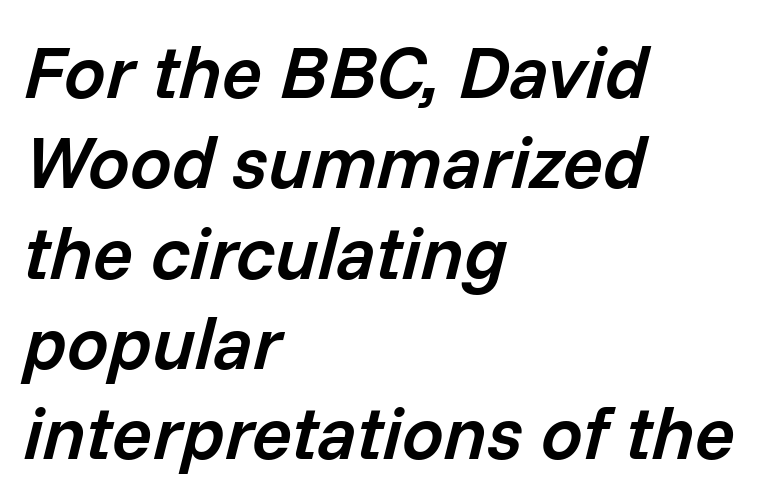
{"italic": "yes", "lean": "right", "slant_degrees": 14, "bold": "semi", "weight": "semibold", "width": "normal", "stroke_contrast": "low", "x_height": "medium", "monospaced": "no", "underline": "no", "align": "left", "line_spacing_ratio": 1.22, "letter_spacing": "normal", "letter_spacing_em": 0.0, "glyph_px": 74}
